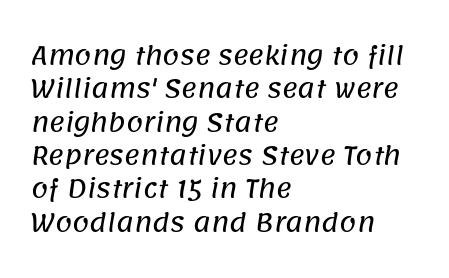
Q: Is the text underlined? A: No.
Q: How is the paragraph aligned? A: Left-aligned.
Q: Is the spacing between letters normal or unusually wide? A: Normal.
Q: Is the spacing between lines tight, normal or loose? A: Normal.
